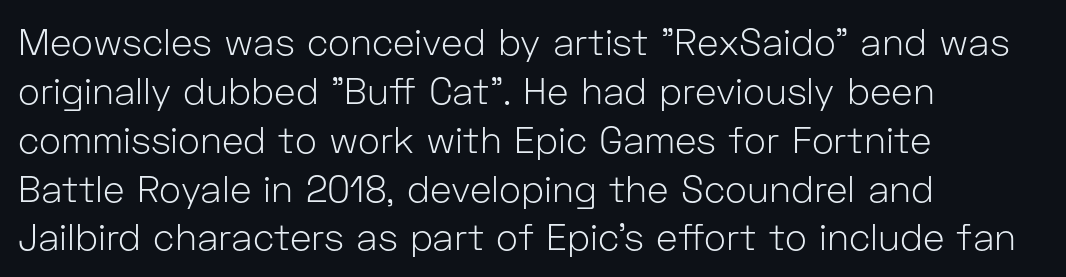
The image shows 37 px light sans-serif type, upright; set left-aligned, normal line spacing (1.32x), normal letter spacing, not underlined; low stroke contrast and a medium x-height.
